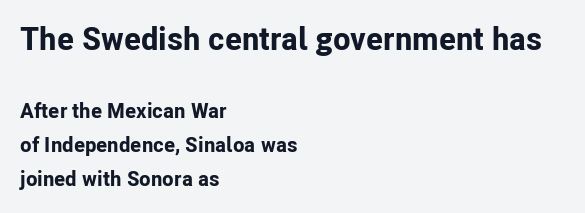
The image shows 32 px bold sans-serif type, upright; set left-aligned, normal line spacing (1.63x), normal letter spacing, not underlined; the first (top) block is 1.52x larger; low stroke contrast and a medium x-height.
